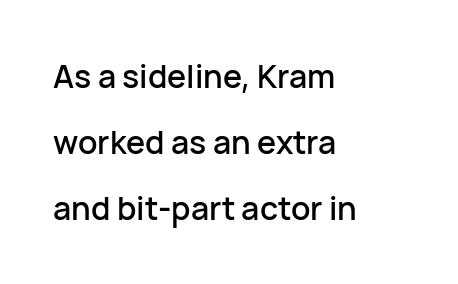
Leading is clearly above the norm, producing a sparse column. Nope, not italic — everything's standing straight. The type family on display is of the sans-serif kind. Glance below the letters and you will spot only blank space. Varying glyph widths throughout — classic text-font behaviour.
